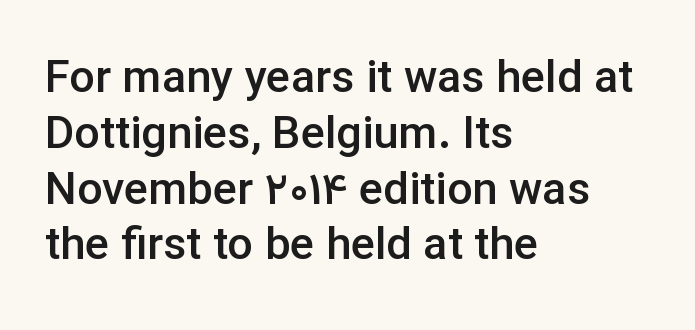
Typesetter's note: demi weight, one step under bold. The compositor pushed each line to the left boundary. The string is rendered with underlining switched off. What stands out about the letter spacing? Nothing — it is the standard amount. Is this a sans? Yes — the strokes have no serifs. The face used here is proportionally spaced, like ordinary book or web type.
